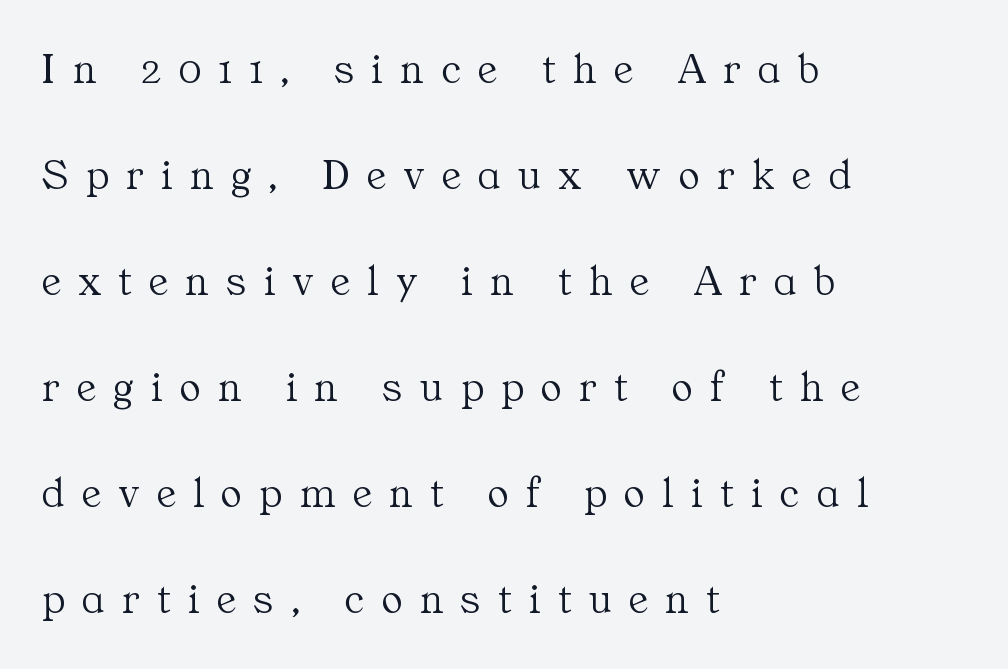
{"serif": "yes", "italic": "no", "bold": "no", "weight": "light", "width": "normal", "stroke_contrast": "medium", "x_height": "medium", "monospaced": "no", "underline": "no", "align": "left", "line_spacing": "loose", "line_spacing_ratio": 2.41, "letter_spacing": "wide", "letter_spacing_em": 0.4, "glyph_px": 44}
